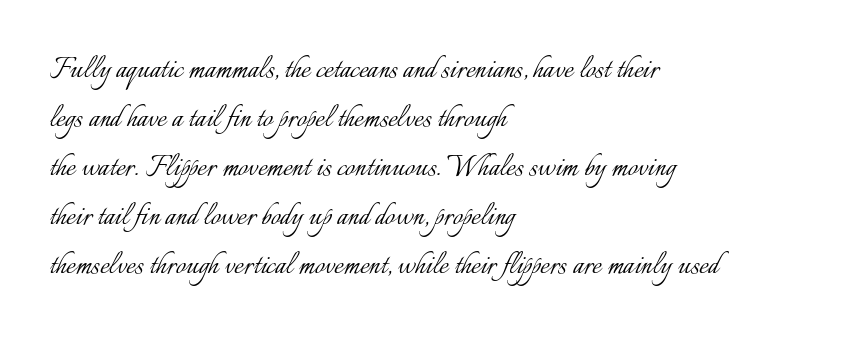
{"bold": "no", "weight": "light", "width": "normal", "stroke_contrast": "low", "x_height": "small", "monospaced": "no", "underline": "no", "align": "left", "line_spacing": "normal", "line_spacing_ratio": 1.4, "letter_spacing": "normal", "letter_spacing_em": 0.0, "glyph_px": 35}
